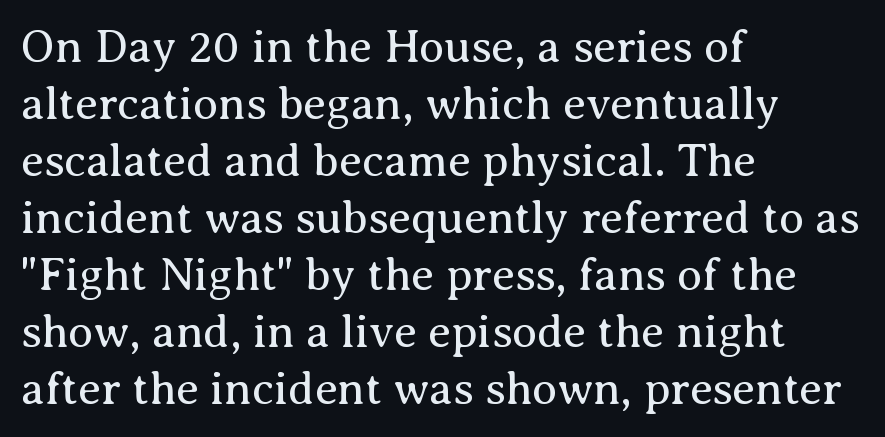
{"serif": "yes", "italic": "no", "bold": "no", "weight": "regular", "width": "normal", "stroke_contrast": "medium", "x_height": "medium", "monospaced": "no", "underline": "no", "align": "left", "line_spacing_ratio": 1.24, "letter_spacing": "normal", "letter_spacing_em": 0.0, "glyph_px": 46}
